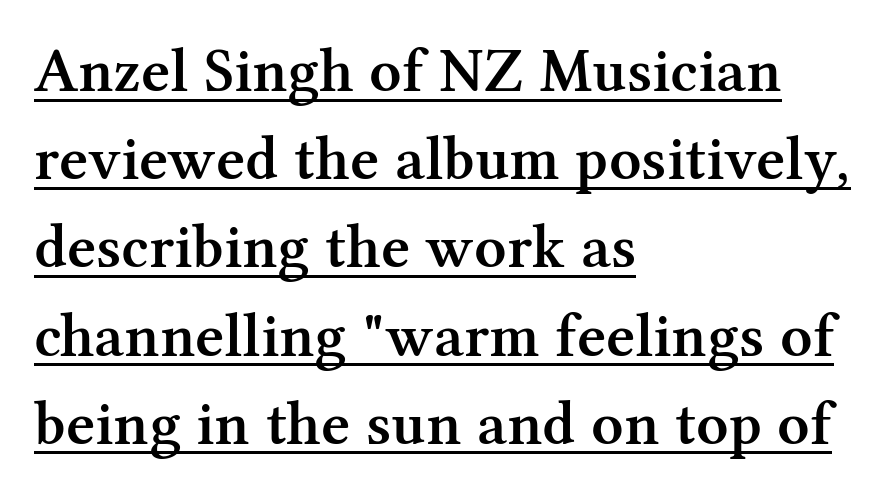
Q: Is the text bold? A: Semi-bold.
Q: Is the text italic (slanted)? A: No, it is upright.
Q: Is the typeface a serif or a sans-serif typeface? A: Serif.
Q: Is the text underlined? A: Yes.
Q: How is the paragraph aligned? A: Left-aligned.
Q: Is the spacing between letters normal or unusually wide? A: Normal.
Q: Is the spacing between lines tight, normal or loose? A: Normal.
Q: Width (condensed, normal, or wide)? A: Normal.
Q: Stroke contrast? A: Medium.
Q: x-height? A: Medium.
Q: Monospaced? A: No.
